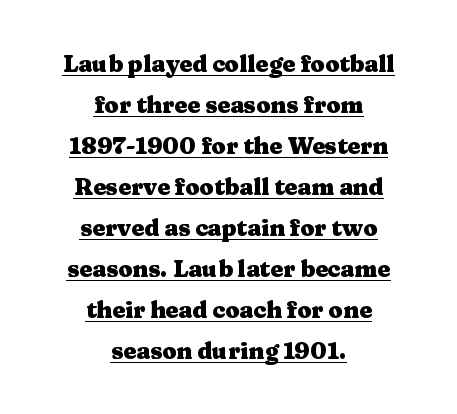
Q: Is the text bold? A: Yes.
Q: Is the text italic (slanted)? A: No, it is upright.
Q: Is the text underlined? A: Yes.
Q: How is the paragraph aligned? A: Centered.
Q: Is the spacing between letters normal or unusually wide? A: Normal.
